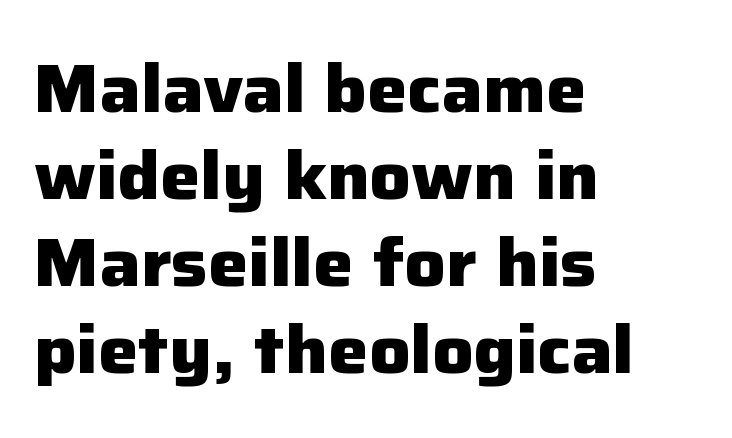
Q: Is the text bold? A: Yes.
Q: Is the text italic (slanted)? A: No, it is upright.
Q: Is the typeface a serif or a sans-serif typeface? A: Sans-serif.
Q: Is the text underlined? A: No.
Q: How is the paragraph aligned? A: Left-aligned.
Q: Is the spacing between letters normal or unusually wide? A: Normal.
Q: Is the spacing between lines tight, normal or loose? A: Normal.
Q: Width (condensed, normal, or wide)? A: Normal.
Q: Stroke contrast? A: Low.
Q: x-height? A: Medium.
Q: Monospaced? A: No.
